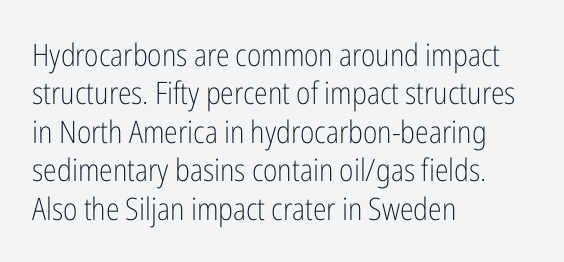
{"serif": "no", "italic": "no", "bold": "no", "weight": "light", "width": "condensed", "stroke_contrast": "low", "x_height": "medium", "monospaced": "no", "underline": "no", "align": "left", "line_spacing_ratio": 1.24, "letter_spacing": "normal", "letter_spacing_em": 0.0, "glyph_px": 31}
